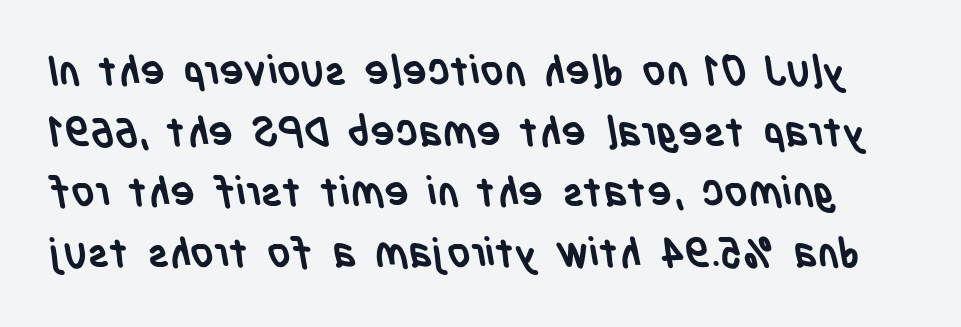
The image shows 41 px semibold, condensed sans-serif type; set normal line spacing (1.48x), normal letter spacing, not underlined; low stroke contrast and a large x-height.
